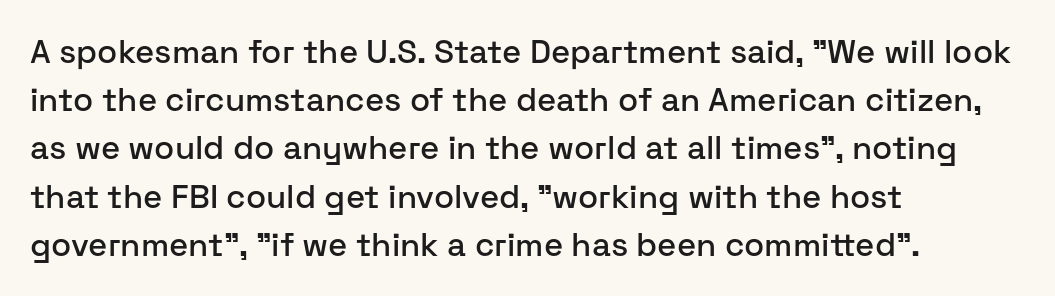
{"serif": "no", "italic": "no", "width": "normal", "stroke_contrast": "low", "x_height": "medium", "monospaced": "no", "underline": "no", "align": "left", "line_spacing": "normal", "line_spacing_ratio": 1.46, "letter_spacing": "normal", "letter_spacing_em": 0.0, "glyph_px": 33}
